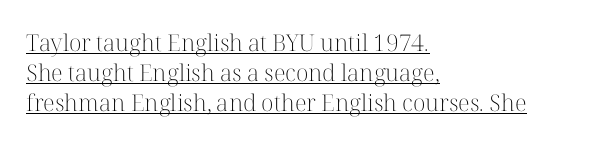
The image shows 23 px text type, upright; set left-aligned, normal line spacing (1.31x), normal letter spacing, underlined.
